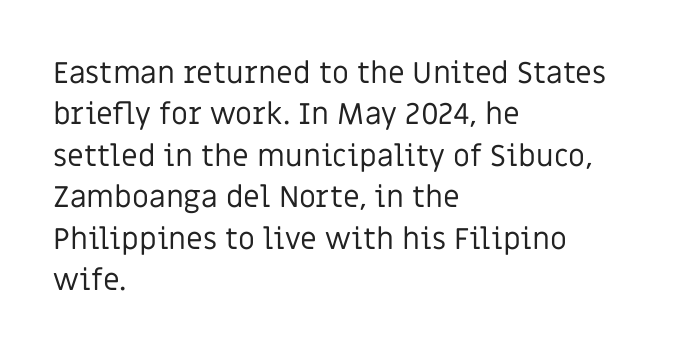
This is the regular roman posture of the typeface. This sample has the flowing, uneven cadence of proportional lettering. A typesetter would call this leading conventional body-copy spacing. One-word summary of the alignment: left. You can tell from the bare stems that sans-serif type was used.
